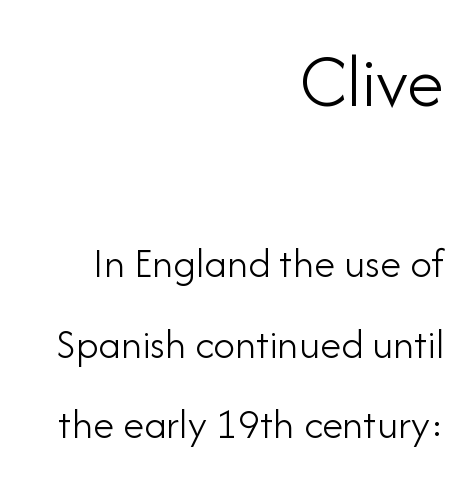
Q: Is the text bold? A: No.
Q: Is the text italic (slanted)? A: No, it is upright.
Q: Is the typeface a serif or a sans-serif typeface? A: Sans-serif.
Q: Is the text underlined? A: No.
Q: How is the paragraph aligned? A: Right-aligned.
Q: Is the spacing between letters normal or unusually wide? A: Normal.
Q: Which block of text is set in a larger size, the first (top) or the second (bottom)? A: The first (top) one.
Q: Width (condensed, normal, or wide)? A: Normal.
Q: Stroke contrast? A: Low.
Q: x-height? A: Small.
Q: Monospaced? A: No.
